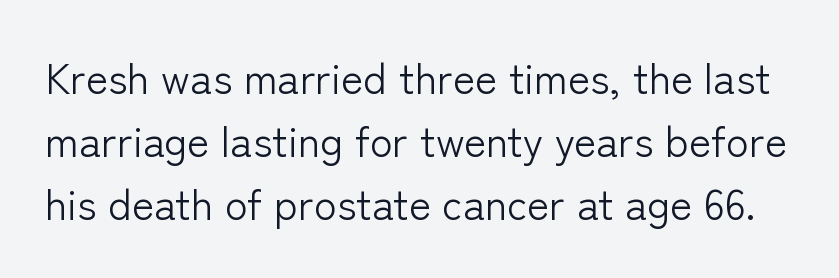
{"serif": "no", "italic": "no", "bold": "no", "weight": "light", "width": "normal", "stroke_contrast": "low", "x_height": "medium", "monospaced": "no", "underline": "no", "line_spacing": "normal", "line_spacing_ratio": 1.5, "letter_spacing": "normal", "letter_spacing_em": 0.0, "glyph_px": 42}
